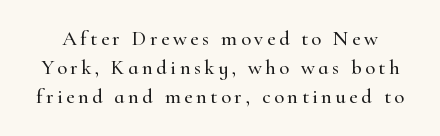
The image shows 21 px text type, upright; set normal line spacing (1.39x), not underlined.
